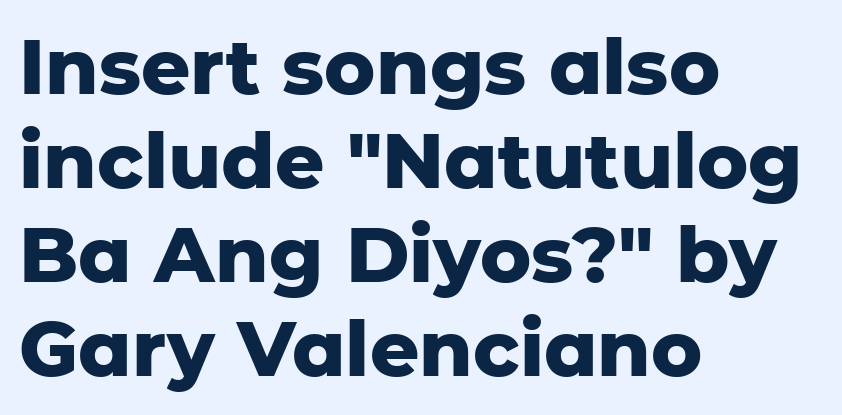
The image shows 77 px heavy sans-serif type, upright; set left-aligned, line spacing 1.22x, normal letter spacing, not underlined; low stroke contrast and a medium x-height.
